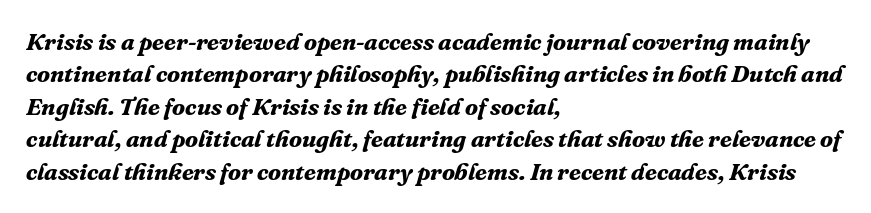
The image shows 24 px bold type, italic (leaning right); set left-aligned, normal line spacing (1.35x), normal letter spacing, not underlined.
